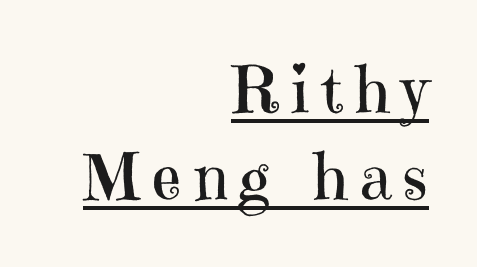
Q: Is the text bold? A: No.
Q: Is the text italic (slanted)? A: No, it is upright.
Q: Is the typeface a serif or a sans-serif typeface? A: Serif.
Q: Is the text underlined? A: Yes.
Q: How is the paragraph aligned? A: Right-aligned.
Q: Is the spacing between lines tight, normal or loose? A: Normal.
Q: Width (condensed, normal, or wide)? A: Normal.
Q: Stroke contrast? A: High.
Q: x-height? A: Medium.
Q: Monospaced? A: No.
